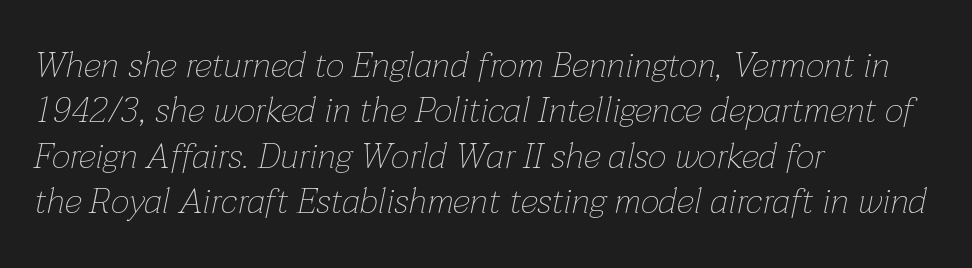
The image shows 36 px thin type, italic (leaning right); set left-aligned, normal line spacing (1.26x), normal letter spacing, not underlined; low stroke contrast and a medium x-height.
